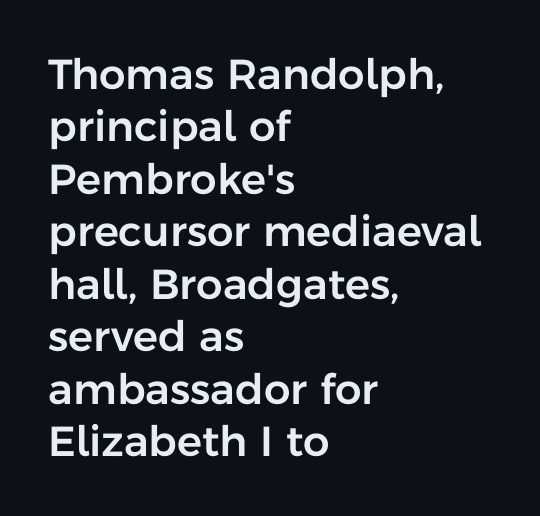
The image shows 42 px sans-serif type, upright; set left-aligned, normal line spacing (1.25x), normal letter spacing, not underlined; low stroke contrast and a medium x-height.
